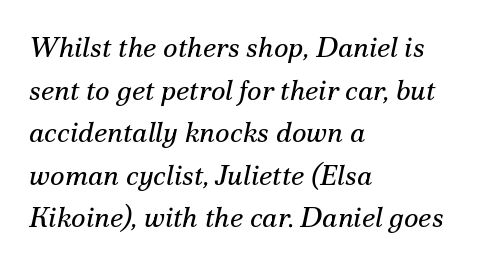
The setting favours the left margin, as ordinary paragraphs usually do. Designer's note — italics engaged. No extra ink here — the face is not bold. Students, note that the glyphs here touch the page at normal intervals. Little horizontal feet cap the strokes, marking this as serif type. Line spacing here is normal.
